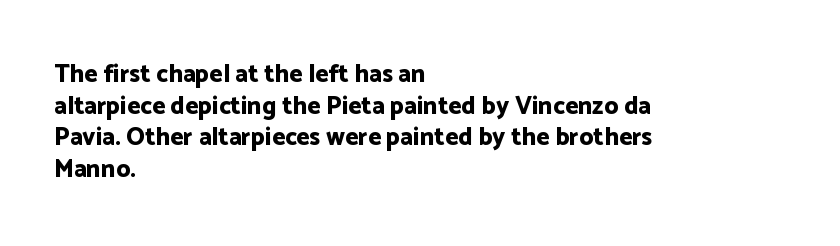
{"italic": "no", "bold": "yes", "underline": "no", "align": "left", "line_spacing": "normal", "line_spacing_ratio": 1.27, "letter_spacing": "normal", "letter_spacing_em": 0.0, "glyph_px": 25}
